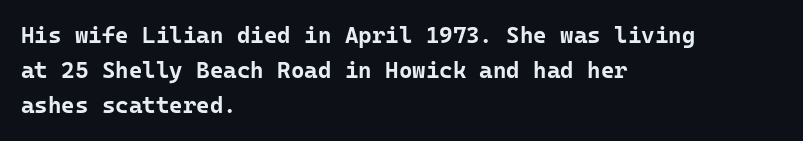
{"italic": "no", "bold": "yes", "underline": "no", "align": "left", "line_spacing": "normal", "line_spacing_ratio": 1.53, "letter_spacing": "normal", "letter_spacing_em": 0.0, "glyph_px": 23}
